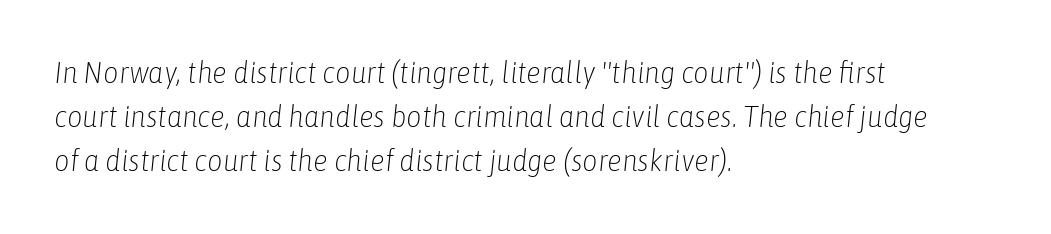
Q: Is the text bold? A: No.
Q: Is the text italic (slanted)? A: Yes, it leans right by about 6 degrees.
Q: Is the text underlined? A: No.
Q: How is the paragraph aligned? A: Left-aligned.
Q: Is the spacing between letters normal or unusually wide? A: Normal.
Q: Is the spacing between lines tight, normal or loose? A: Normal.
Q: Width (condensed, normal, or wide)? A: Condensed.
Q: Stroke contrast? A: Low.
Q: x-height? A: Medium.
Q: Monospaced? A: No.
